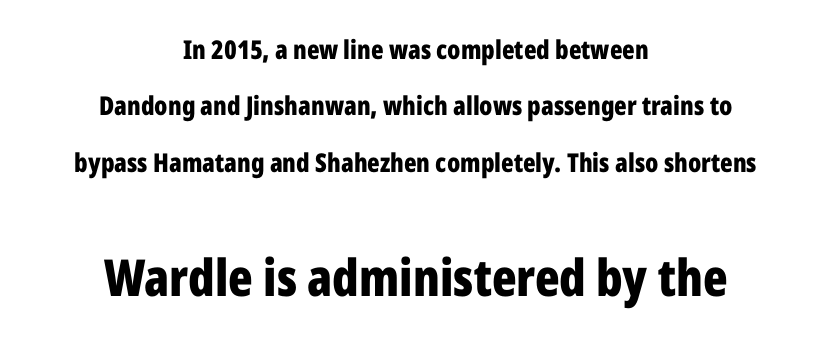
Does the leading feel generous? Absolutely, it's lavish. Each word holds together tightly as a unit, with standard inter-letter gaps. A sans-serif font was chosen for this passage. Italic: no, the glyphs are upright roman. Plain, unruled lines of type.
